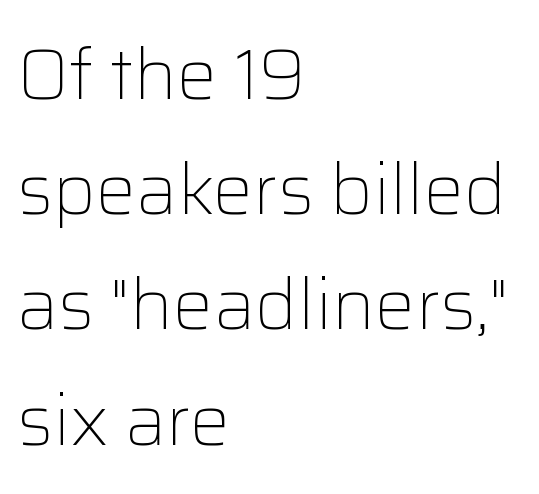
Characters remain perfectly vertical along every line. Type style note: lacks serifs. Compared with a typical body face, this is equally light or lighter still. Does the copy run flush right? No — it runs flush left. A typesetter would call this proportional, since set widths differ per character.
